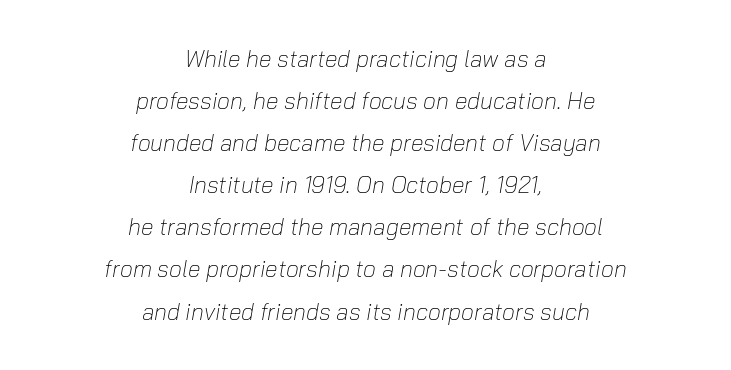
{"italic": "yes", "lean": "right", "slant_degrees": 10, "bold": "no", "underline": "no", "align": "center", "line_spacing_ratio": 1.83, "letter_spacing": "normal", "letter_spacing_em": 0.0, "glyph_px": 23}
